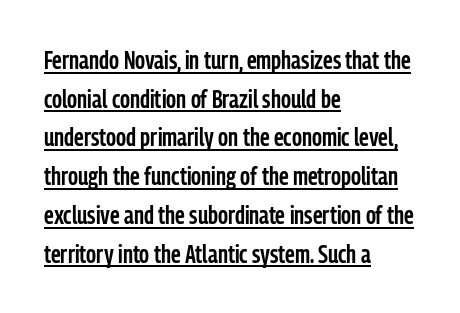
Q: Is the text bold? A: Semi-bold.
Q: Is the text italic (slanted)? A: No, it is upright.
Q: Is the text underlined? A: Yes.
Q: How is the paragraph aligned? A: Left-aligned.
Q: Is the spacing between letters normal or unusually wide? A: Normal.
Q: Is the spacing between lines tight, normal or loose? A: Normal.
